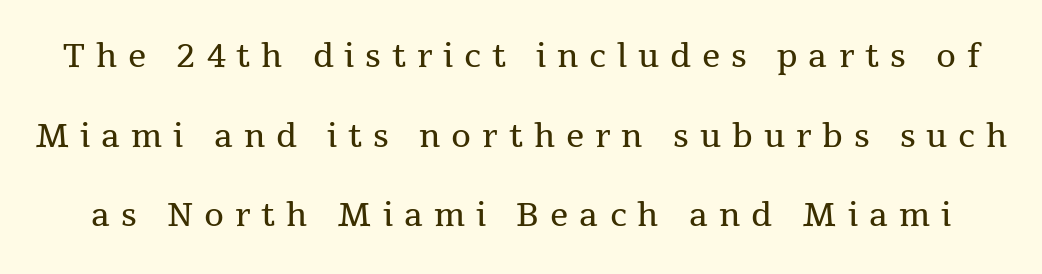
The letters carry serifs — small finishing strokes at the ends of their stems. Successive baselines arrive slowly, with a big drop between each. This sample has the flowing, uneven cadence of proportional lettering. Weight: not bold — regular or lighter.
